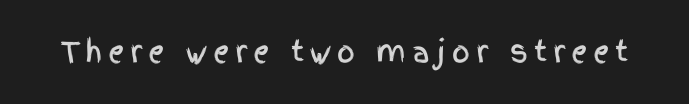
The image shows 28 px condensed sans-serif type, upright; set unusually wide letter spacing (+0.21 em), not underlined; a large x-height.
